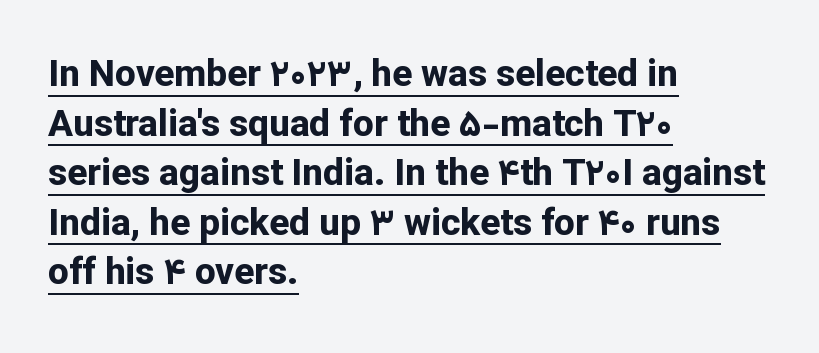
Q: Is the text bold? A: Yes.
Q: Is the text italic (slanted)? A: No, it is upright.
Q: Is the typeface a serif or a sans-serif typeface? A: Sans-serif.
Q: Is the text underlined? A: Yes.
Q: How is the paragraph aligned? A: Left-aligned.
Q: Is the spacing between letters normal or unusually wide? A: Normal.
Q: Is the spacing between lines tight, normal or loose? A: Normal.
Q: Width (condensed, normal, or wide)? A: Normal.
Q: Stroke contrast? A: Low.
Q: x-height? A: Medium.
Q: Monospaced? A: No.
